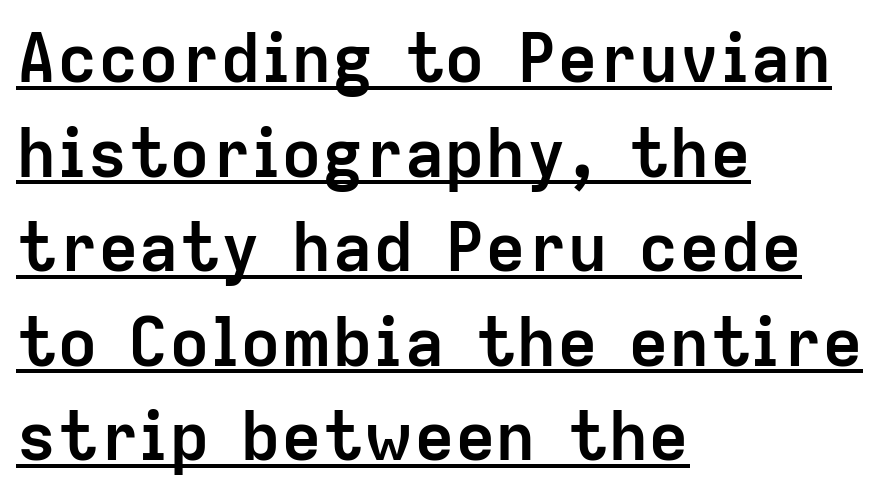
The string is rendered with underlining switched on. The paragraph shown leans on its left margin. Regarding leading, the lines here are spaced in the standard way. Here the designer chose a conventional face with non-uniform glyph widths. You can tell from the bare stems that sans-serif type was used. The lettering stays uniformly vertical, giving the passage a roman look.
